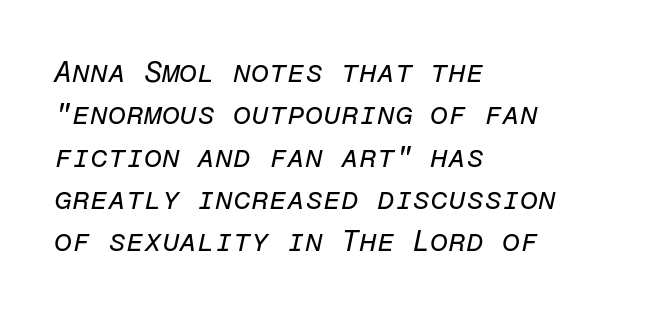
Here the designer chose a console-style face with uniform glyph widths. Each new line begins a customary step beneath the previous one. In terms of posture, this sample is oblique. The font is comparable to plain body text, perhaps lighter. Alignment: flush left.
